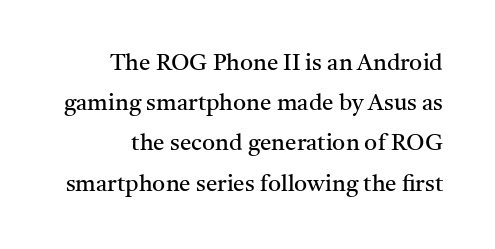
The image shows 23 px text type, upright; set line spacing 1.75x, normal letter spacing, not underlined.
